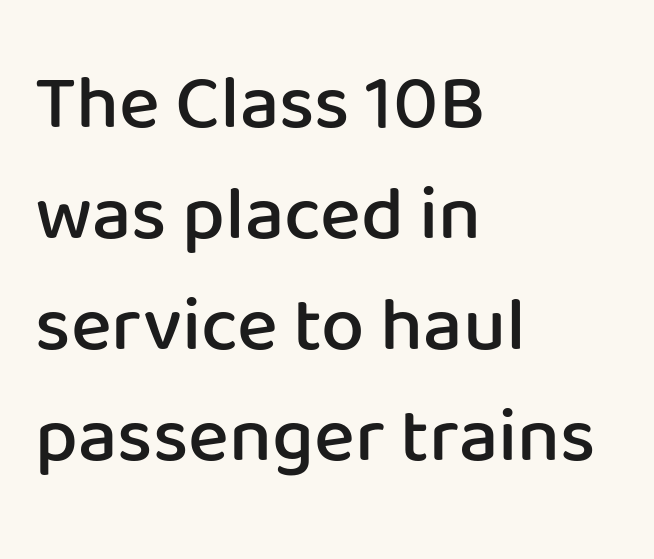
The image shows 77 px semibold sans-serif type, upright; set left-aligned, normal line spacing (1.44x), normal letter spacing, not underlined; low stroke contrast and a medium x-height.
